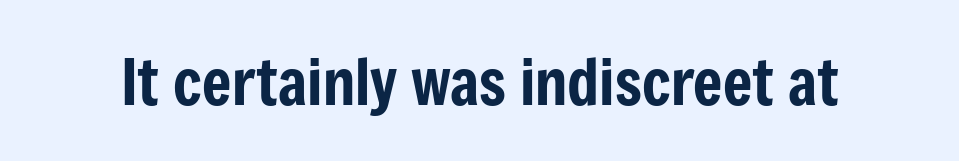
{"serif": "no", "italic": "no", "width": "condensed", "stroke_contrast": "low", "x_height": "medium", "monospaced": "no", "underline": "no", "letter_spacing": "normal", "letter_spacing_em": 0.0, "glyph_px": 63}
